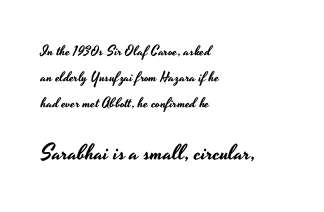
The image shows 22 px text type; set left-aligned, line spacing 1.87x, normal letter spacing, not underlined; the second (bottom) block is 1.57x larger.
